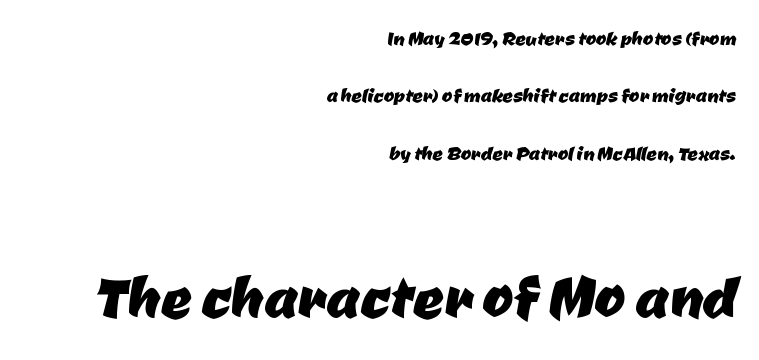
{"serif": "no", "width": "normal", "stroke_contrast": "low", "x_height": "medium", "monospaced": "no", "underline": "no", "align": "right", "line_spacing": "loose", "line_spacing_ratio": 2.3, "letter_spacing": "normal", "letter_spacing_em": 0.0, "larger_block": "second", "size_ratio": 3.0, "glyph_px": 75}
